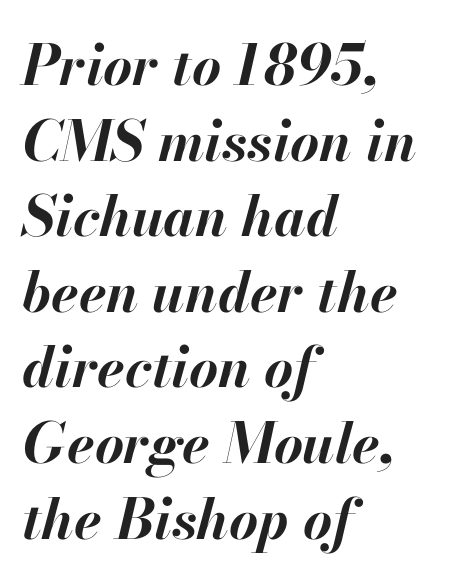
Q: Is the text bold? A: Yes.
Q: Is the text italic (slanted)? A: Yes, it leans right by about 13 degrees.
Q: Is the text underlined? A: No.
Q: How is the paragraph aligned? A: Left-aligned.
Q: Is the spacing between letters normal or unusually wide? A: Normal.
Q: Is the spacing between lines tight, normal or loose? A: Normal.
Q: Width (condensed, normal, or wide)? A: Normal.
Q: Stroke contrast? A: High.
Q: x-height? A: Small.
Q: Monospaced? A: No.
